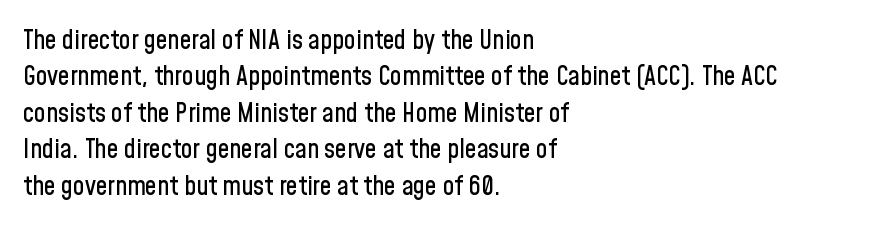
Q: Is the text italic (slanted)? A: No, it is upright.
Q: Is the text underlined? A: No.
Q: How is the paragraph aligned? A: Left-aligned.
Q: Is the spacing between letters normal or unusually wide? A: Normal.
Q: Is the spacing between lines tight, normal or loose? A: Normal.
